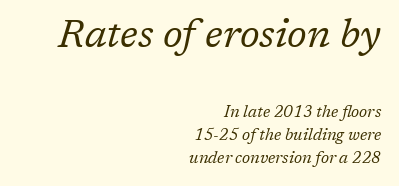
Letterform terminals end in serifs throughout the passage. Observe the ordinary spacing: letters are neighbours, not strangers. The lines are quadded right. Italic: yes, the glyphs are oblique.
